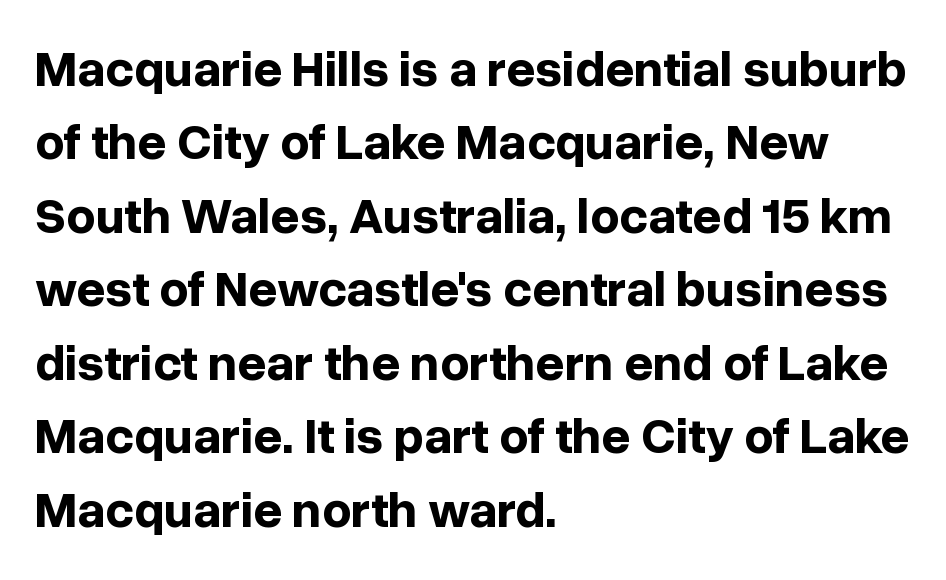
Q: Is the text bold? A: Yes.
Q: Is the text italic (slanted)? A: No, it is upright.
Q: Is the typeface a serif or a sans-serif typeface? A: Sans-serif.
Q: Is the text underlined? A: No.
Q: How is the paragraph aligned? A: Left-aligned.
Q: Is the spacing between letters normal or unusually wide? A: Normal.
Q: Is the spacing between lines tight, normal or loose? A: Normal.
Q: Width (condensed, normal, or wide)? A: Normal.
Q: Stroke contrast? A: Low.
Q: x-height? A: Medium.
Q: Monospaced? A: No.
